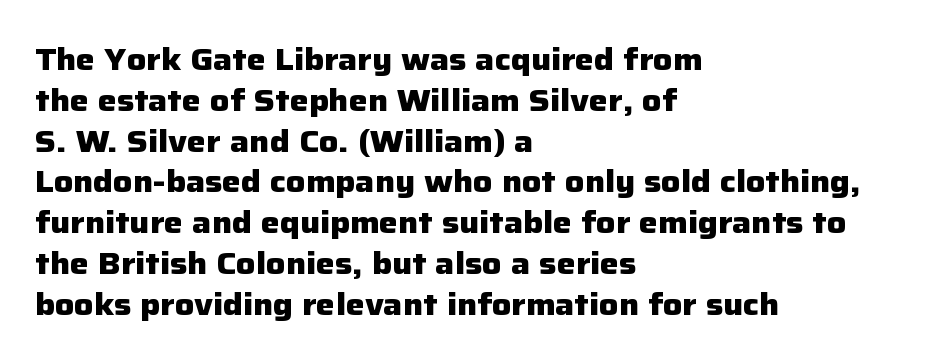
Q: Is the text bold? A: Yes.
Q: Is the text italic (slanted)? A: No, it is upright.
Q: Is the typeface a serif or a sans-serif typeface? A: Sans-serif.
Q: Is the text underlined? A: No.
Q: How is the paragraph aligned? A: Left-aligned.
Q: Is the spacing between letters normal or unusually wide? A: Normal.
Q: Is the spacing between lines tight, normal or loose? A: Normal.
Q: Width (condensed, normal, or wide)? A: Normal.
Q: Stroke contrast? A: Low.
Q: x-height? A: Medium.
Q: Monospaced? A: No.
